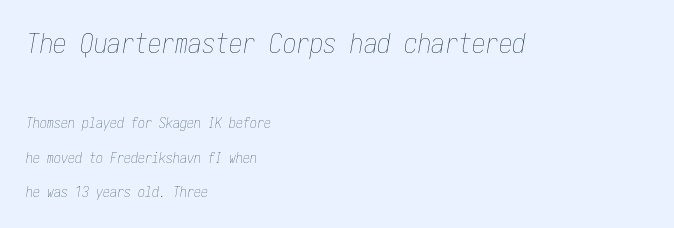
The image shows 27 px text type, italic (leaning right); set left-aligned, loose line spacing (2.47x), normal letter spacing, not underlined; the first (top) block is 1.93x larger.
